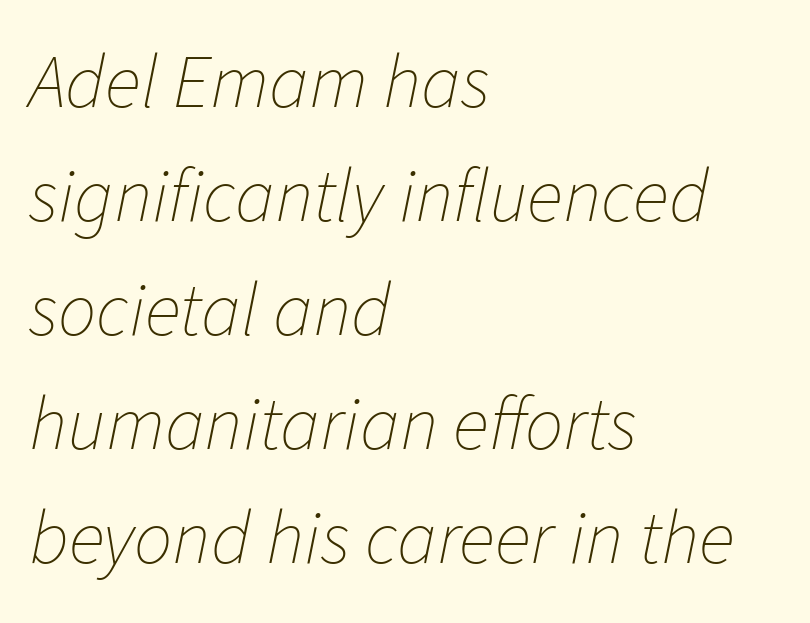
The image shows 76 px thin type, italic (leaning right); set left-aligned, normal line spacing (1.5x), normal letter spacing, not underlined; low stroke contrast and a medium x-height.
